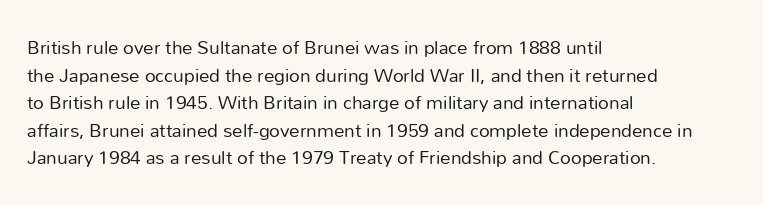
Q: Is the text bold? A: No.
Q: Is the text italic (slanted)? A: No, it is upright.
Q: Is the text underlined? A: No.
Q: How is the paragraph aligned? A: Left-aligned.
Q: Is the spacing between letters normal or unusually wide? A: Normal.
Q: Is the spacing between lines tight, normal or loose? A: Normal.
